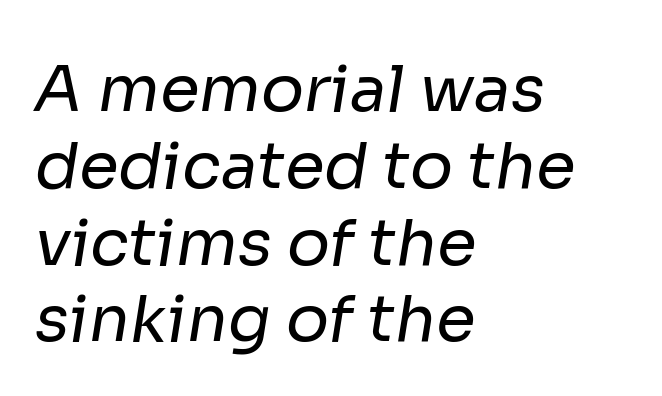
The image shows 64 px regular-weight sans-serif type; set left-aligned, line spacing 1.2x, normal letter spacing, not underlined; low stroke contrast and a medium x-height.
